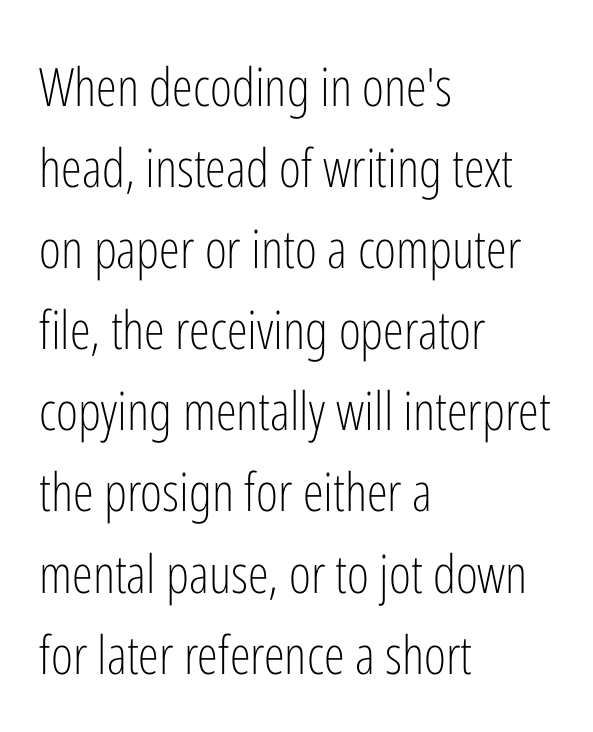
The image shows 53 px light, condensed sans-serif type, upright; set left-aligned, normal line spacing (1.53x), normal letter spacing, not underlined; low stroke contrast and a medium x-height.
